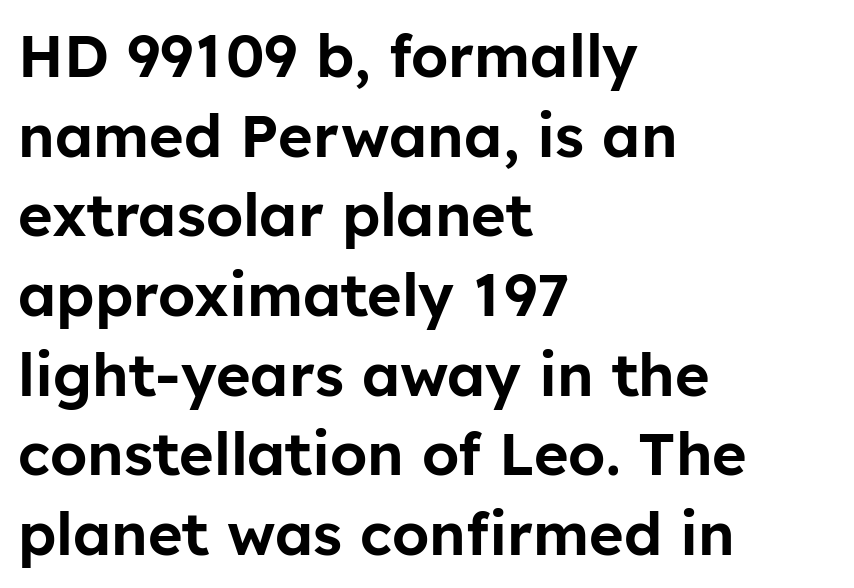
Regarding leading, the lines here are spaced in the standard way. The text was rendered using a sans face with plain stroke endings. No italicization has been applied; the sample stays upright. Look at the tracking — it's just the regular setting, nothing added.
